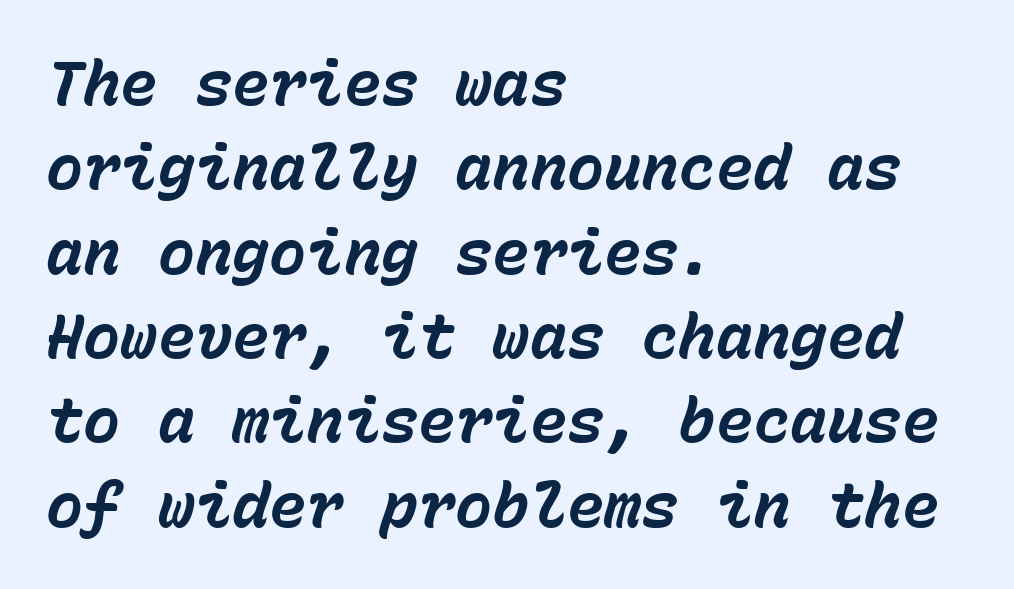
This rendering leaves character spacing at its baseline value. Pretty heavy lettering here — definitely bold. Decoration check: the copy has no underline. This sample has the even, mechanical cadence of fixed-width lettering.
